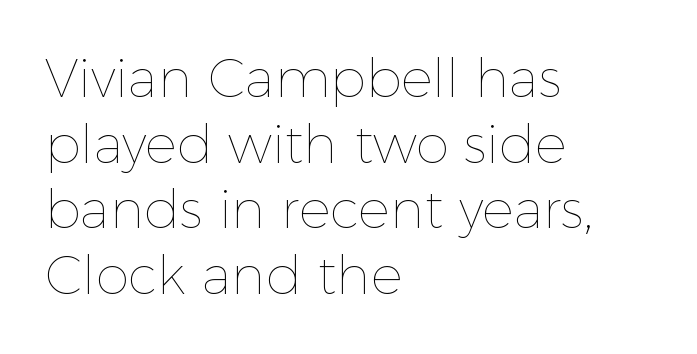
A roman cut, with each character standing at attention. This sample uses plain, unmodified letter spacing. Think of a printed novel: that variable character pitch is what you see here. Has an underline been added? It has not. No extra ink here — the face is not bold.
